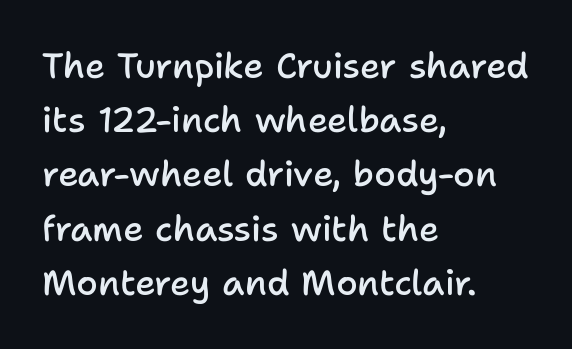
The image shows 35 px semibold sans-serif type, upright; set left-aligned, normal line spacing (1.55x), normal letter spacing, not underlined; low stroke contrast and a medium x-height.
